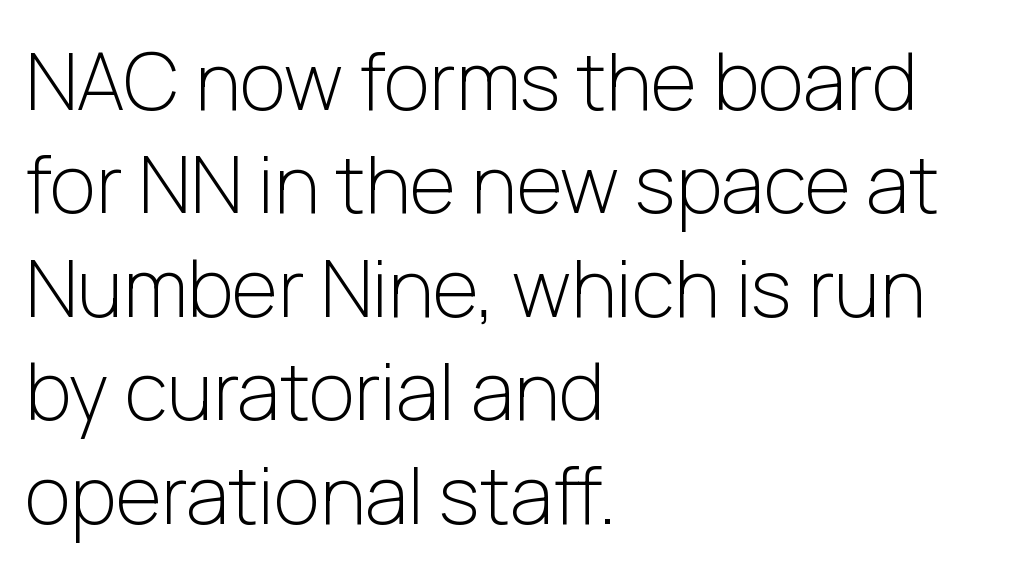
{"serif": "no", "italic": "no", "bold": "no", "weight": "light", "width": "normal", "stroke_contrast": "low", "x_height": "medium", "monospaced": "no", "underline": "no", "align": "left", "line_spacing": "normal", "line_spacing_ratio": 1.31, "letter_spacing": "normal", "letter_spacing_em": 0.0, "glyph_px": 79}
